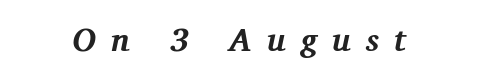
Q: Is the text bold? A: Yes.
Q: Is the text italic (slanted)? A: Yes, it leans right by about 11 degrees.
Q: Is the typeface a serif or a sans-serif typeface? A: Serif.
Q: Is the text underlined? A: No.
Q: How is the paragraph aligned? A: Centered.
Q: Is the spacing between letters normal or unusually wide? A: Unusually wide.
Q: Width (condensed, normal, or wide)? A: Normal.
Q: Stroke contrast? A: Medium.
Q: x-height? A: Medium.
Q: Monospaced? A: No.
